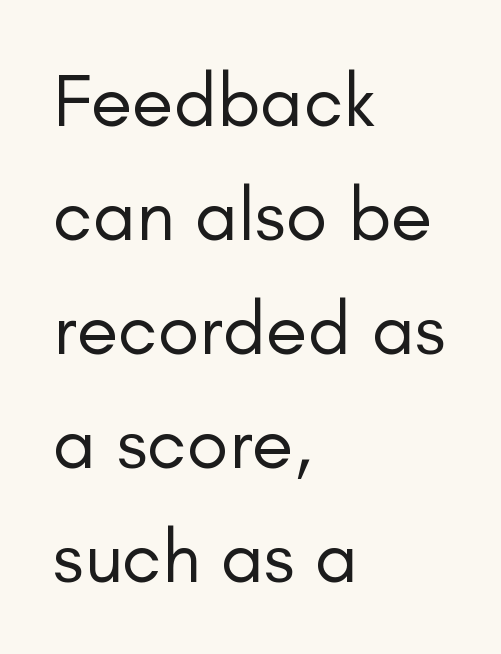
Q: Is the text bold? A: No.
Q: Is the text italic (slanted)? A: No, it is upright.
Q: Is the typeface a serif or a sans-serif typeface? A: Sans-serif.
Q: Is the text underlined? A: No.
Q: How is the paragraph aligned? A: Left-aligned.
Q: Is the spacing between letters normal or unusually wide? A: Normal.
Q: Is the spacing between lines tight, normal or loose? A: Normal.
Q: Width (condensed, normal, or wide)? A: Normal.
Q: Stroke contrast? A: Low.
Q: x-height? A: Small.
Q: Monospaced? A: No.
